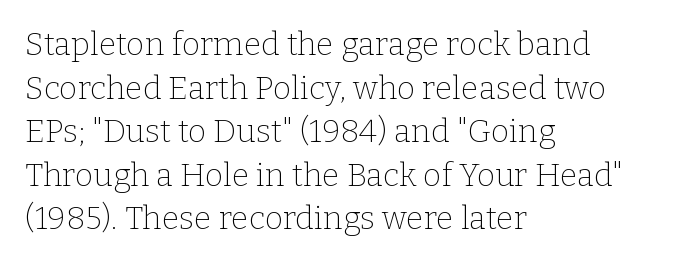
Q: Is the text bold? A: No.
Q: Is the text italic (slanted)? A: No, it is upright.
Q: Is the typeface a serif or a sans-serif typeface? A: Serif.
Q: Is the text underlined? A: No.
Q: How is the paragraph aligned? A: Left-aligned.
Q: Is the spacing between letters normal or unusually wide? A: Normal.
Q: Is the spacing between lines tight, normal or loose? A: Normal.
Q: Width (condensed, normal, or wide)? A: Normal.
Q: Stroke contrast? A: Low.
Q: x-height? A: Medium.
Q: Monospaced? A: No.
